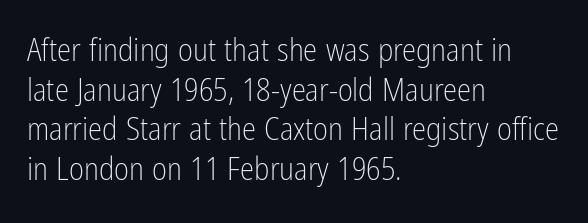
Q: Is the text bold? A: No.
Q: Is the text italic (slanted)? A: No, it is upright.
Q: Is the typeface a serif or a sans-serif typeface? A: Sans-serif.
Q: Is the text underlined? A: No.
Q: How is the paragraph aligned? A: Left-aligned.
Q: Is the spacing between letters normal or unusually wide? A: Normal.
Q: Width (condensed, normal, or wide)? A: Condensed.
Q: Stroke contrast? A: Low.
Q: x-height? A: Medium.
Q: Monospaced? A: No.
